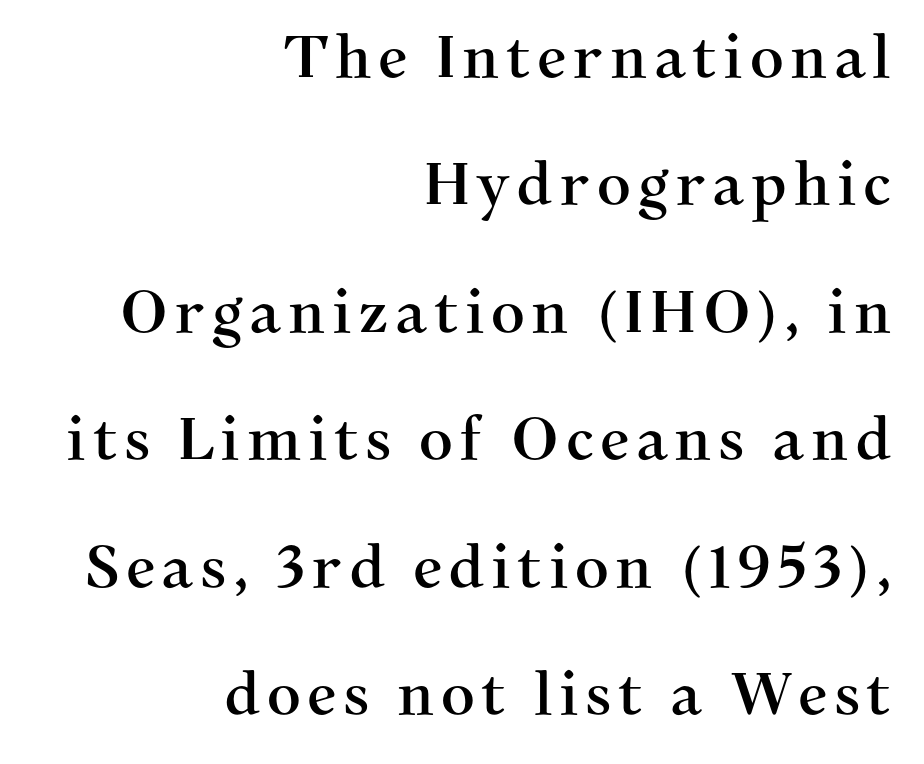
Q: Is the text italic (slanted)? A: No, it is upright.
Q: Is the typeface a serif or a sans-serif typeface? A: Serif.
Q: Is the text underlined? A: No.
Q: How is the paragraph aligned? A: Right-aligned.
Q: Is the spacing between lines tight, normal or loose? A: Loose.
Q: Width (condensed, normal, or wide)? A: Normal.
Q: Stroke contrast? A: Medium.
Q: x-height? A: Medium.
Q: Monospaced? A: No.
